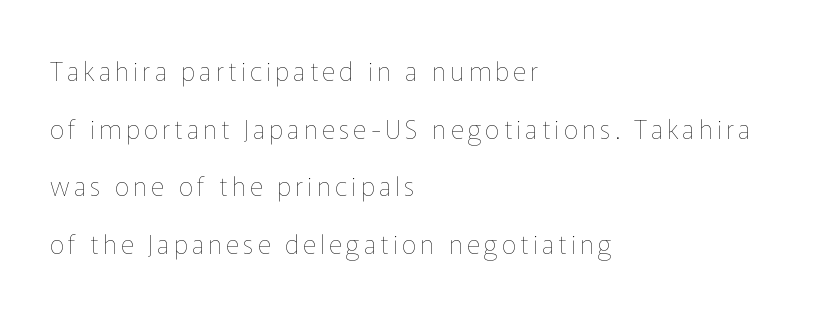
The image shows 26 px text type, upright; set left-aligned, loose line spacing (2.22x), not underlined.
